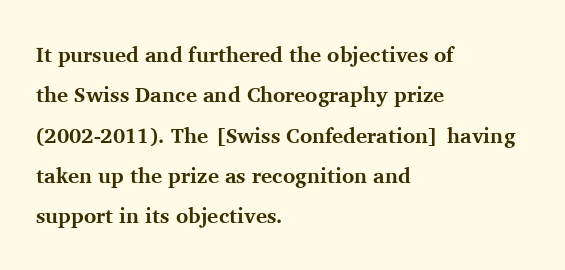
{"italic": "no", "bold": "yes", "underline": "no", "align": "left", "line_spacing": "loose", "line_spacing_ratio": 1.92, "letter_spacing": "normal", "letter_spacing_em": 0.0, "glyph_px": 21}
